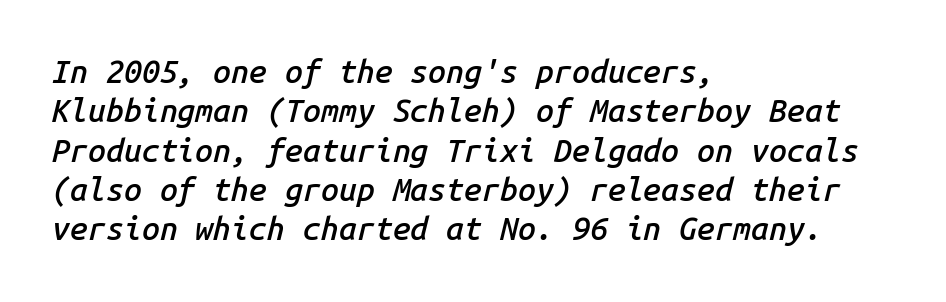
Q: Is the text bold? A: Semi-bold.
Q: Is the text italic (slanted)? A: Yes, it leans right by about 14 degrees.
Q: Is the text underlined? A: No.
Q: How is the paragraph aligned? A: Left-aligned.
Q: Is the spacing between letters normal or unusually wide? A: Normal.
Q: Width (condensed, normal, or wide)? A: Normal.
Q: Stroke contrast? A: Low.
Q: x-height? A: Medium.
Q: Monospaced? A: Yes.
